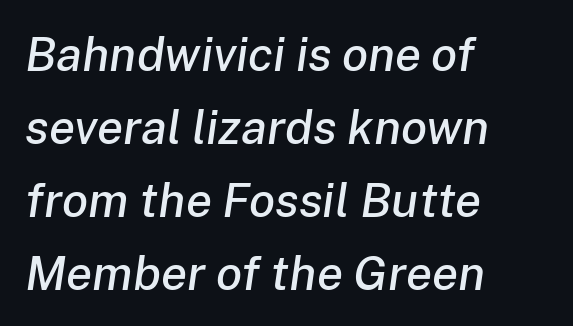
Q: Is the text italic (slanted)? A: Yes, it leans right by about 8 degrees.
Q: Is the text underlined? A: No.
Q: How is the paragraph aligned? A: Left-aligned.
Q: Is the spacing between letters normal or unusually wide? A: Normal.
Q: Is the spacing between lines tight, normal or loose? A: Normal.
Q: Width (condensed, normal, or wide)? A: Normal.
Q: Stroke contrast? A: Low.
Q: x-height? A: Medium.
Q: Monospaced? A: No.
